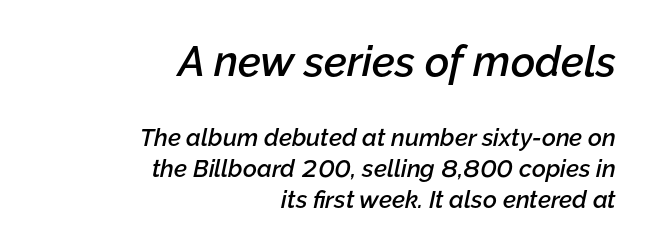
The image shows 42 px semibold type, italic (leaning right); set right-aligned, normal line spacing (1.28x), normal letter spacing, not underlined; the first (top) block is 1.75x larger; low stroke contrast and a medium x-height.
